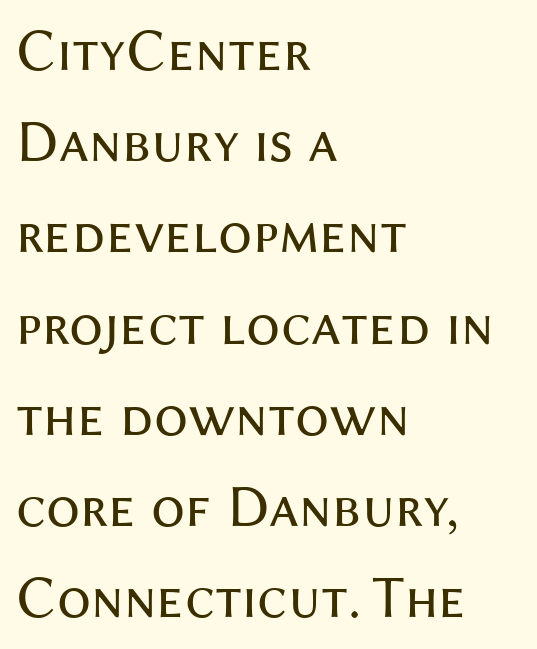
{"serif": "no", "italic": "no", "bold": "no", "weight": "regular", "width": "normal", "stroke_contrast": "medium", "x_height": "medium", "monospaced": "no", "underline": "no", "align": "left", "line_spacing": "normal", "line_spacing_ratio": 1.52, "letter_spacing": "normal", "letter_spacing_em": 0.0, "glyph_px": 60}
